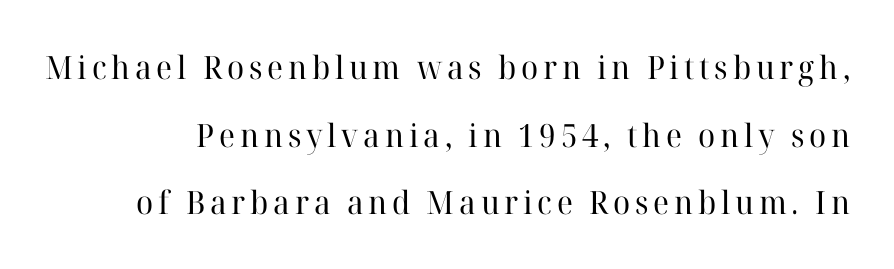
The image shows 32 px regular-weight serif type, upright; set loose line spacing (2.11x), not underlined; high stroke contrast and a medium x-height.
